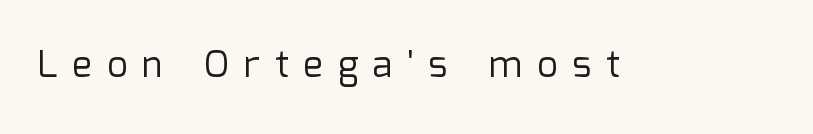
The image shows 37 px regular-weight sans-serif type, upright; set unusually wide letter spacing (+0.4 em), not underlined; low stroke contrast and a medium x-height.
